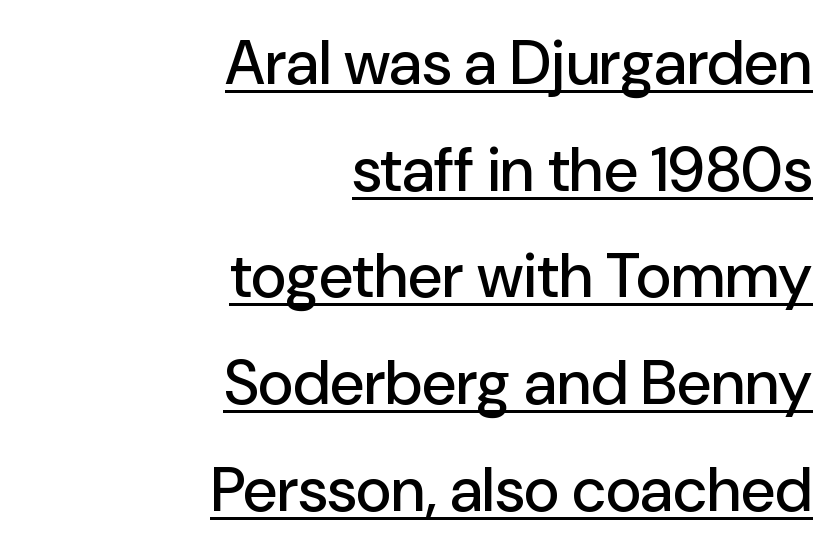
The image shows 62 px sans-serif type, upright; set right-aligned, line spacing 1.72x, normal letter spacing, underlined; low stroke contrast and a medium x-height.
